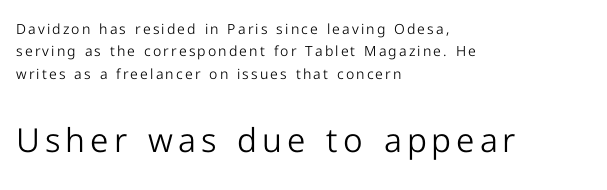
Q: Is the text bold? A: No.
Q: Is the text italic (slanted)? A: No, it is upright.
Q: Is the typeface a serif or a sans-serif typeface? A: Sans-serif.
Q: Is the text underlined? A: No.
Q: How is the paragraph aligned? A: Left-aligned.
Q: Is the spacing between lines tight, normal or loose? A: Normal.
Q: Which block of text is set in a larger size, the first (top) or the second (bottom)? A: The second (bottom) one.
Q: Width (condensed, normal, or wide)? A: Normal.
Q: Stroke contrast? A: Low.
Q: x-height? A: Medium.
Q: Monospaced? A: No.
